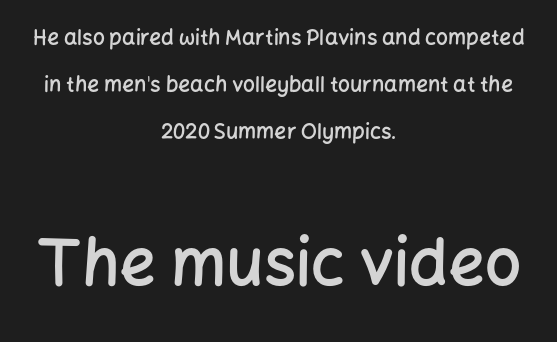
{"serif": "no", "italic": "no", "bold": "semi", "weight": "semibold", "width": "normal", "stroke_contrast": "low", "x_height": "medium", "monospaced": "no", "underline": "no", "align": "center", "line_spacing": "loose", "line_spacing_ratio": 2.25, "letter_spacing": "normal", "letter_spacing_em": 0.0, "larger_block": "second", "size_ratio": 3.05, "glyph_px": 64}
